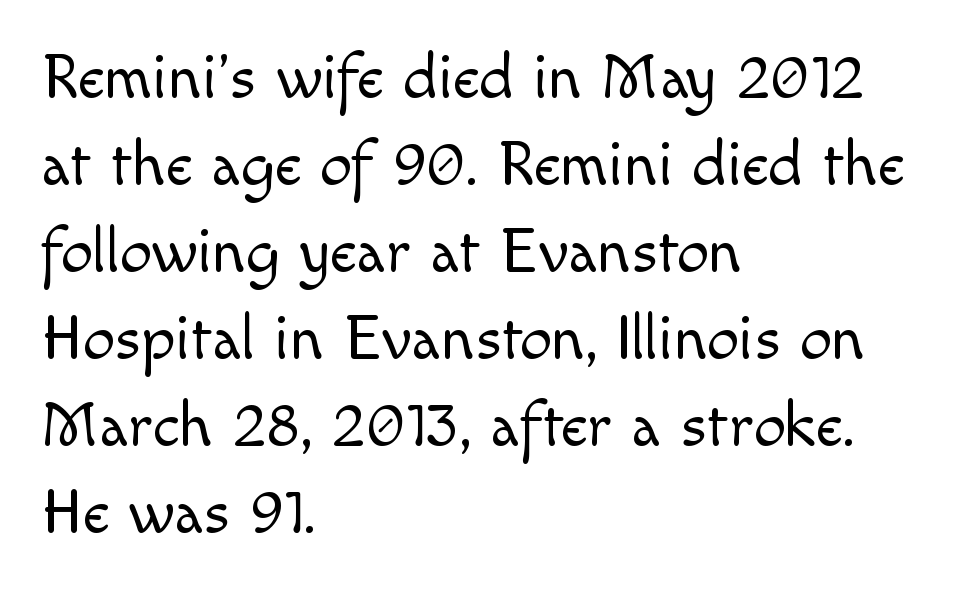
{"serif": "no", "italic": "no", "bold": "no", "weight": "light", "width": "normal", "x_height": "small", "monospaced": "no", "underline": "no", "align": "left", "line_spacing": "normal", "line_spacing_ratio": 1.36, "letter_spacing": "normal", "letter_spacing_em": 0.0, "glyph_px": 64}
